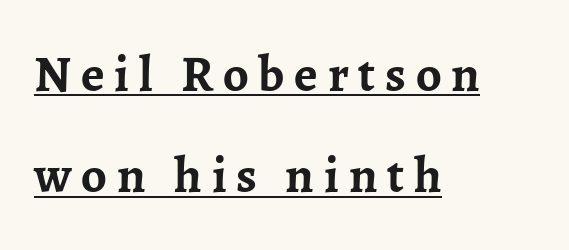
Do the characters align in a grid? No, the font is proportional. Does a line run under the words? Yes, clearly. The passage shown is typeset with a serif family. Widely set lines give the paragraph a tall, airy silhouette.
